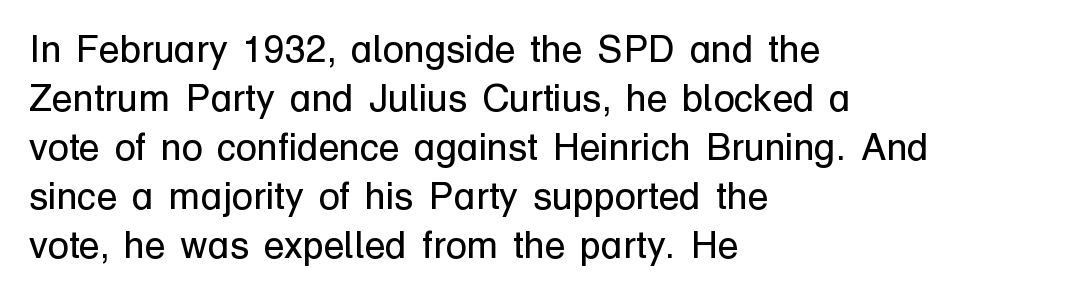
The image shows 38 px regular-weight sans-serif type, upright; set left-aligned, normal line spacing (1.29x), normal letter spacing, not underlined; low stroke contrast and a medium x-height.
